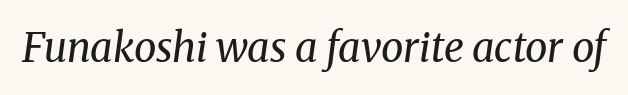
The image shows 40 px regular-weight serif type, italic (leaning right); set normal letter spacing, not underlined; medium stroke contrast and a medium x-height.
